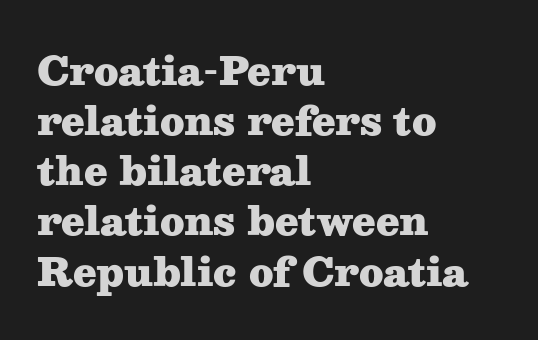
The image shows 38 px heavy, wide serif type, upright; set left-aligned, normal line spacing (1.32x), normal letter spacing, not underlined; medium stroke contrast and a medium x-height.
